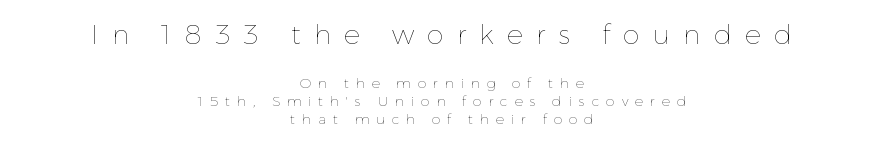
Q: Is the text bold? A: No.
Q: Is the text italic (slanted)? A: No, it is upright.
Q: Is the text underlined? A: No.
Q: How is the paragraph aligned? A: Centered.
Q: Is the spacing between letters normal or unusually wide? A: Unusually wide.
Q: Is the spacing between lines tight, normal or loose? A: Normal.
Q: Which block of text is set in a larger size, the first (top) or the second (bottom)? A: The first (top) one.
